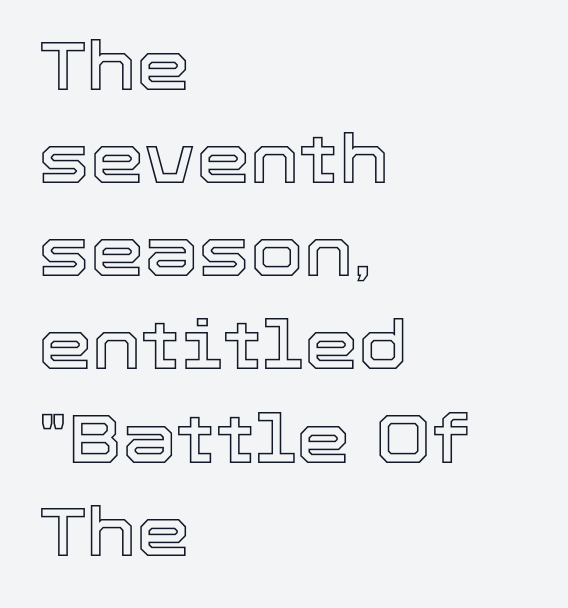
{"italic": "no", "width": "normal", "x_height": "medium", "monospaced": "no", "underline": "no", "align": "left", "line_spacing": "normal", "line_spacing_ratio": 1.35, "letter_spacing": "normal", "letter_spacing_em": 0.0, "glyph_px": 69}
